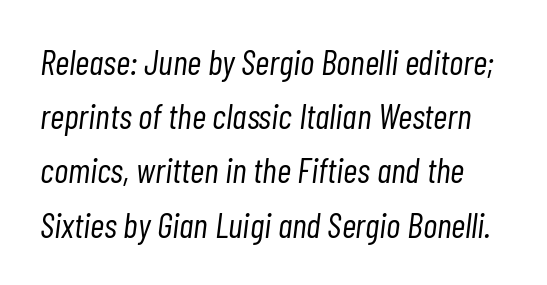
A typesetter would call this proportional, since set widths differ per character. The font's italic variant was chosen for this text. No extra tracking has been applied to these lines. The foot of each line stays bare and open.
